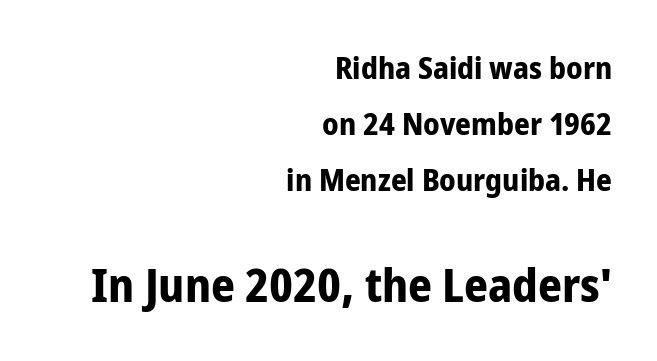
Q: Is the text bold? A: Yes.
Q: Is the text italic (slanted)? A: No, it is upright.
Q: Is the typeface a serif or a sans-serif typeface? A: Sans-serif.
Q: Is the text underlined? A: No.
Q: How is the paragraph aligned? A: Right-aligned.
Q: Is the spacing between letters normal or unusually wide? A: Normal.
Q: Which block of text is set in a larger size, the first (top) or the second (bottom)? A: The second (bottom) one.
Q: Width (condensed, normal, or wide)? A: Condensed.
Q: Stroke contrast? A: Low.
Q: x-height? A: Medium.
Q: Monospaced? A: No.
